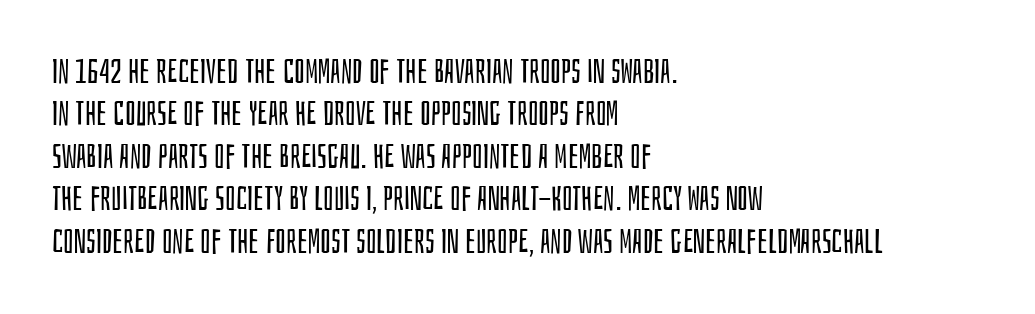
Lines of text with bare space underneath. The typography opts for an upright posture over an oblique one. Character widths vary here, with narrow letters taking less room than wide ones. The rendering uses a moderate line-height, typical for paragraphs.
